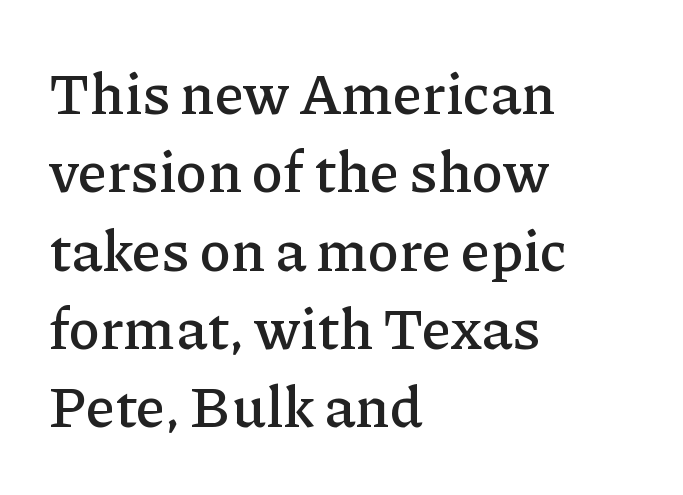
{"serif": "yes", "italic": "no", "width": "normal", "stroke_contrast": "low", "x_height": "medium", "monospaced": "no", "underline": "no", "align": "left", "line_spacing": "normal", "line_spacing_ratio": 1.35, "letter_spacing": "normal", "letter_spacing_em": 0.0, "glyph_px": 58}
